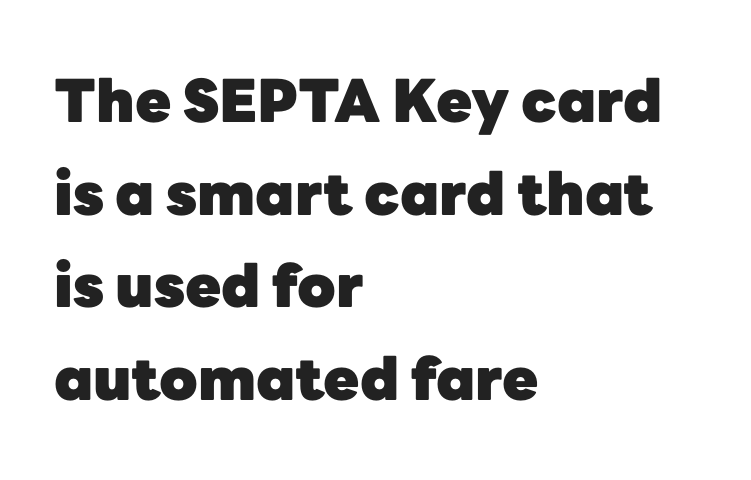
Q: Is the text bold? A: Yes.
Q: Is the text italic (slanted)? A: No, it is upright.
Q: Is the typeface a serif or a sans-serif typeface? A: Sans-serif.
Q: Is the text underlined? A: No.
Q: How is the paragraph aligned? A: Left-aligned.
Q: Is the spacing between letters normal or unusually wide? A: Normal.
Q: Is the spacing between lines tight, normal or loose? A: Normal.
Q: Width (condensed, normal, or wide)? A: Normal.
Q: Stroke contrast? A: Low.
Q: x-height? A: Medium.
Q: Monospaced? A: No.
